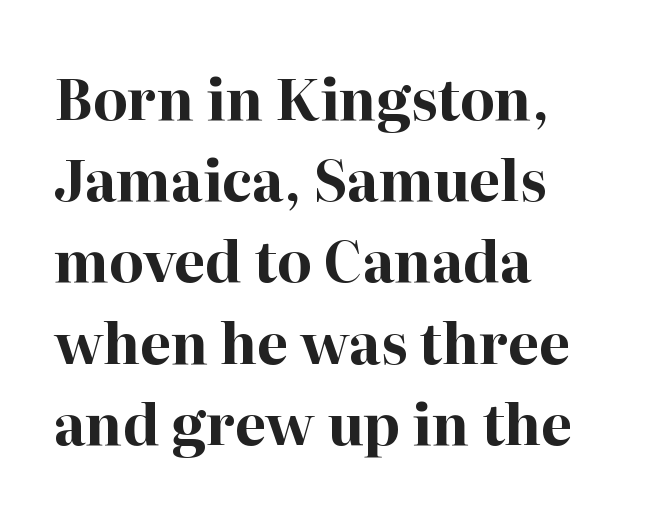
Q: Is the text bold? A: Yes.
Q: Is the text italic (slanted)? A: No, it is upright.
Q: Is the typeface a serif or a sans-serif typeface? A: Serif.
Q: Is the text underlined? A: No.
Q: How is the paragraph aligned? A: Left-aligned.
Q: Is the spacing between letters normal or unusually wide? A: Normal.
Q: Is the spacing between lines tight, normal or loose? A: Normal.
Q: Width (condensed, normal, or wide)? A: Normal.
Q: Stroke contrast? A: High.
Q: x-height? A: Medium.
Q: Monospaced? A: No.
